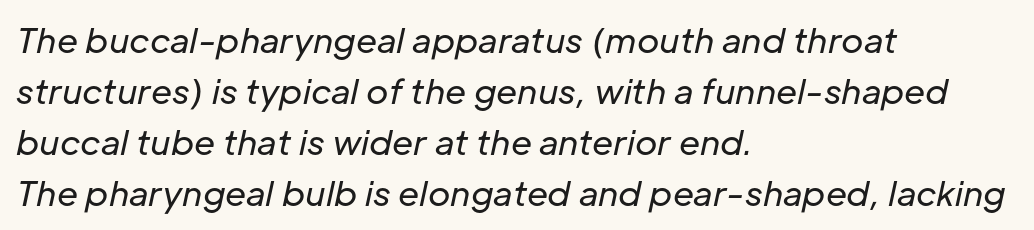
{"italic": "yes", "lean": "right", "slant_degrees": 12, "bold": "no", "weight": "regular", "width": "normal", "stroke_contrast": "low", "x_height": "medium", "monospaced": "no", "underline": "no", "align": "left", "line_spacing": "normal", "line_spacing_ratio": 1.5, "letter_spacing": "normal", "letter_spacing_em": 0.0, "glyph_px": 34}
